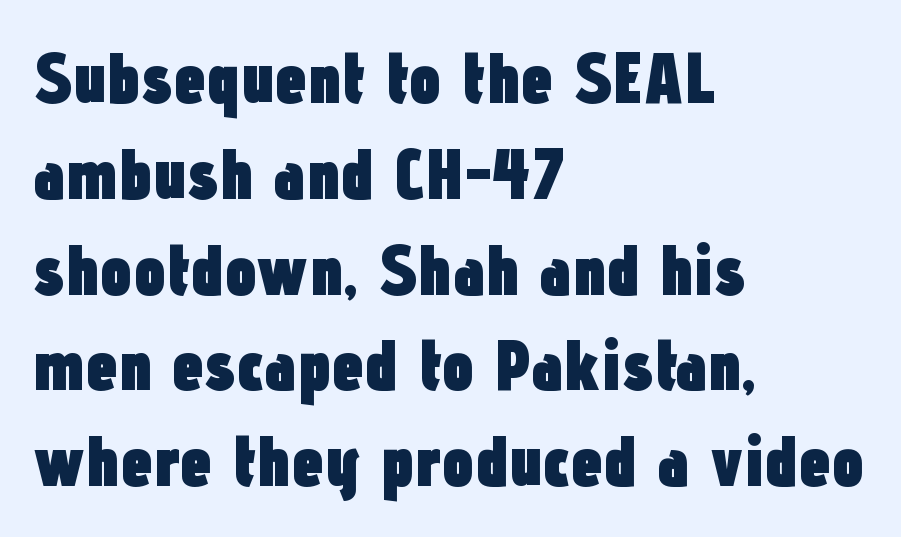
The image shows 72 px heavy, condensed sans-serif type, upright; set left-aligned, normal line spacing (1.33x), normal letter spacing, not underlined; low stroke contrast and a medium x-height.
